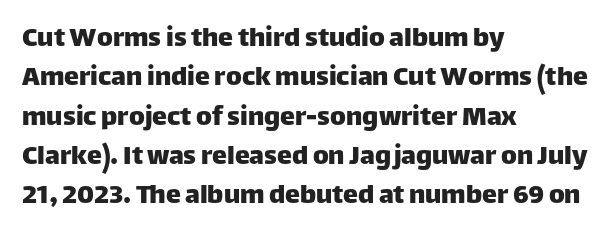
Q: Is the text italic (slanted)? A: No, it is upright.
Q: Is the typeface a serif or a sans-serif typeface? A: Sans-serif.
Q: Is the text underlined? A: No.
Q: How is the paragraph aligned? A: Left-aligned.
Q: Is the spacing between letters normal or unusually wide? A: Normal.
Q: Is the spacing between lines tight, normal or loose? A: Normal.
Q: Width (condensed, normal, or wide)? A: Normal.
Q: Stroke contrast? A: Low.
Q: x-height? A: Large.
Q: Monospaced? A: No.
